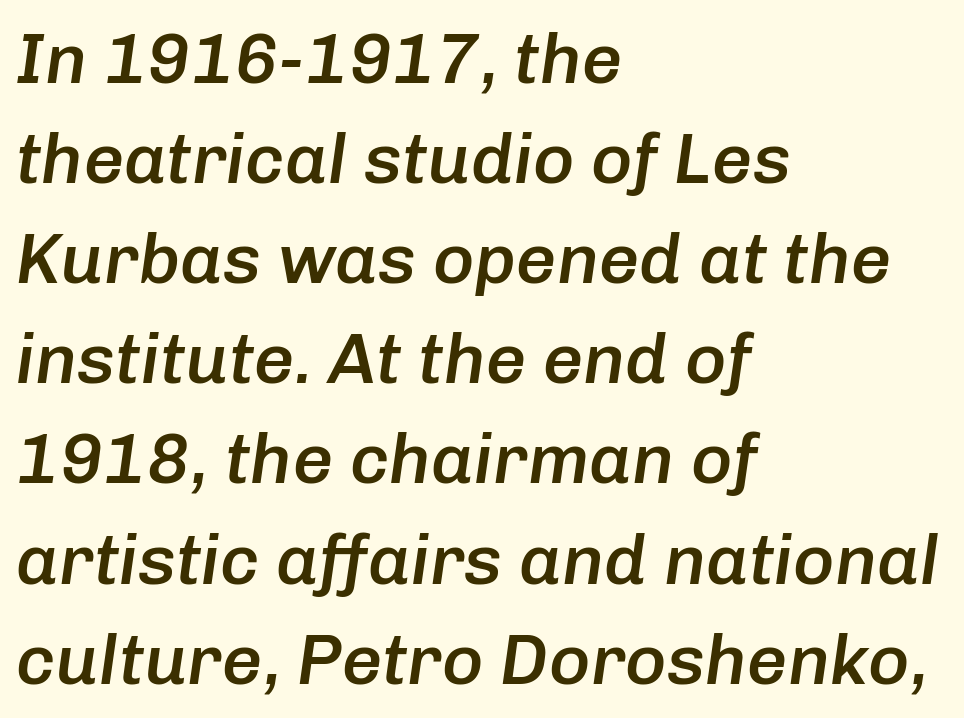
The image shows 71 px semibold type, italic (leaning right); set left-aligned, normal line spacing (1.41x), normal letter spacing, not underlined; low stroke contrast and a medium x-height.
